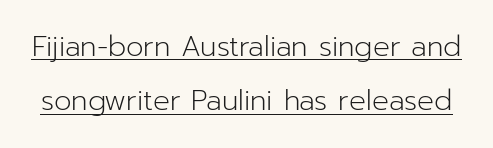
Q: Is the text bold? A: No.
Q: Is the text italic (slanted)? A: No, it is upright.
Q: Is the typeface a serif or a sans-serif typeface? A: Sans-serif.
Q: Is the text underlined? A: Yes.
Q: Is the spacing between letters normal or unusually wide? A: Normal.
Q: Is the spacing between lines tight, normal or loose? A: Loose.
Q: Width (condensed, normal, or wide)? A: Normal.
Q: Stroke contrast? A: Low.
Q: x-height? A: Medium.
Q: Monospaced? A: No.
